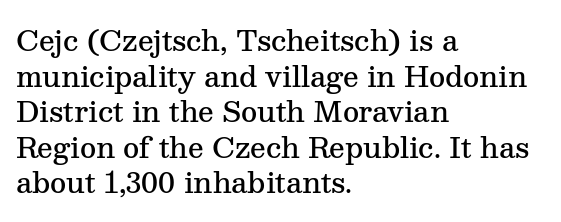
This is serif lettering, the kind often seen in printed books. One-word summary of the alignment: left. Bare-footed words on every line. Stroke thickness is moderately raised; the sample reads as semibold. Every stem runs plumb, perpendicular to the baseline. Varying glyph widths throughout — classic text-font behaviour.
